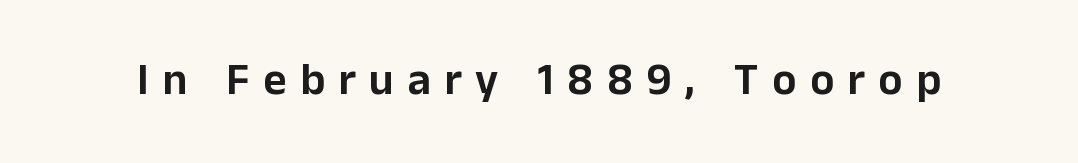
{"serif": "no", "italic": "no", "width": "normal", "stroke_contrast": "low", "x_height": "medium", "monospaced": "no", "underline": "no", "letter_spacing": "wide", "letter_spacing_em": 0.3, "glyph_px": 45}
